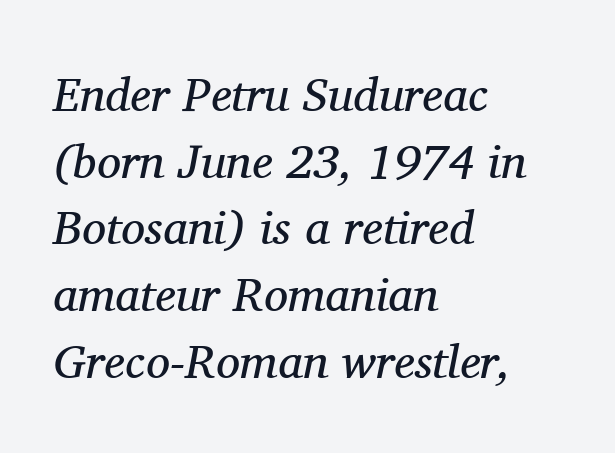
The image shows 48 px regular-weight serif type, italic (leaning right); set left-aligned, normal line spacing (1.39x), normal letter spacing, not underlined; medium stroke contrast and a medium x-height.
